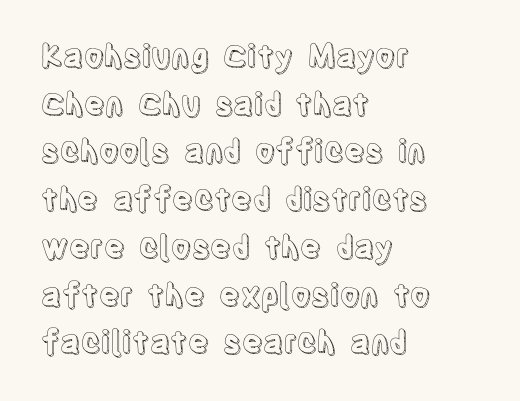
{"italic": "no", "width": "condensed", "x_height": "large", "monospaced": "no", "underline": "no", "align": "left", "line_spacing": "normal", "line_spacing_ratio": 1.54, "letter_spacing": "normal", "letter_spacing_em": 0.0, "glyph_px": 31}
